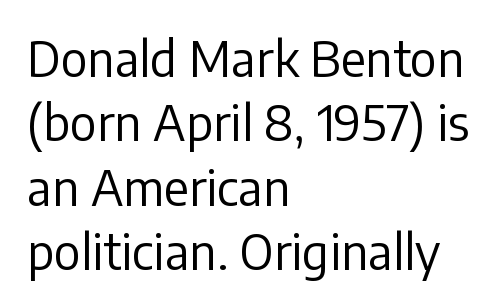
Has an underline been added? It has not. The cut favours lightness, reaching ordinary text weight at its darkest. Each letter keeps its own natural width here, so spacing adapts to shape. Baseline-to-baseline distance is the conventional proportion of letter height. The passage shown has conventional tracking throughout.
